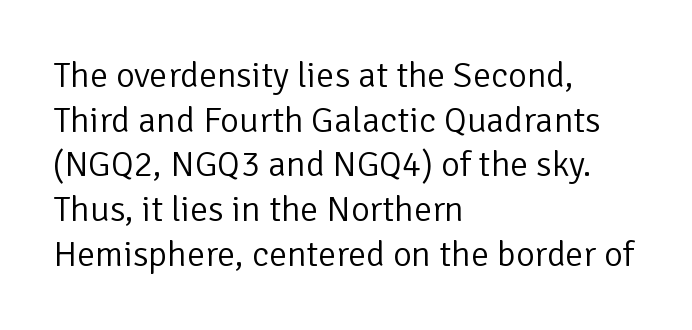
{"serif": "no", "italic": "no", "bold": "no", "weight": "light", "width": "normal", "stroke_contrast": "low", "x_height": "medium", "monospaced": "no", "underline": "no", "align": "left", "line_spacing_ratio": 1.24, "letter_spacing": "normal", "letter_spacing_em": 0.0, "glyph_px": 36}
